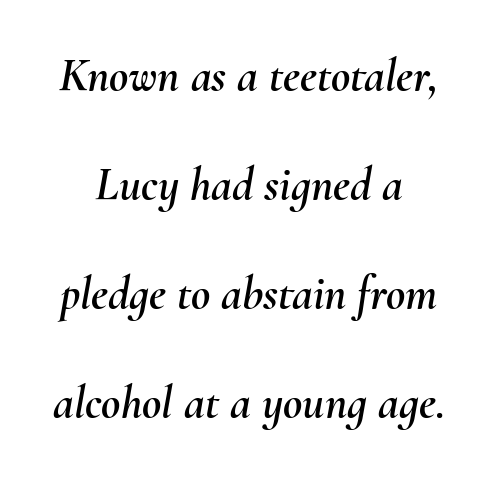
The image shows 47 px text type, italic (leaning right); set centered, loose line spacing (2.32x), normal letter spacing, not underlined; medium stroke contrast and a small x-height.
